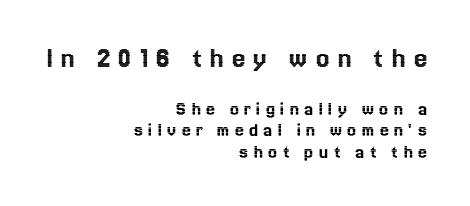
Q: Is the text italic (slanted)? A: No, it is upright.
Q: Is the text underlined? A: No.
Q: How is the paragraph aligned? A: Right-aligned.
Q: Is the spacing between letters normal or unusually wide? A: Unusually wide.
Q: Is the spacing between lines tight, normal or loose? A: Tight.
Q: Which block of text is set in a larger size, the first (top) or the second (bottom)? A: The first (top) one.
Q: Width (condensed, normal, or wide)? A: Normal.
Q: x-height? A: Medium.
Q: Monospaced? A: No.
